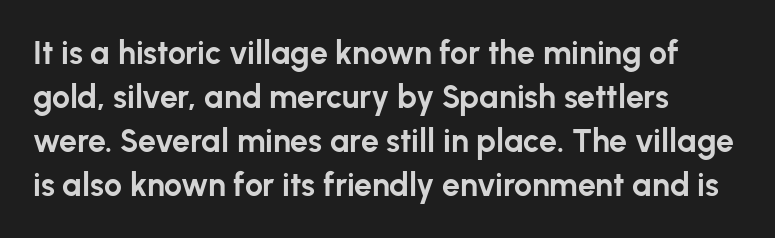
The line texture is even and compact thanks to regular tracking. Pretty heavy lettering here — definitely bold. These lines are rendered in a variable-pitch font. In terms of letterform style, serifs are entirely absent.
